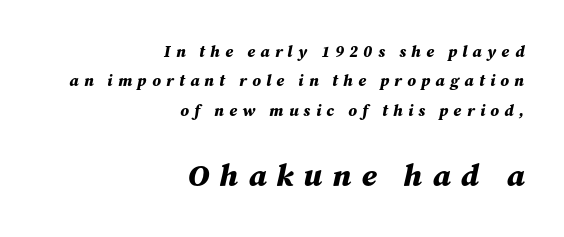
The image shows 31 px bold type, italic (leaning right); set right-aligned, line spacing 1.83x, unusually wide letter spacing (+0.33 em), not underlined; the second (bottom) block is 1.94x larger; medium stroke contrast and a medium x-height.
